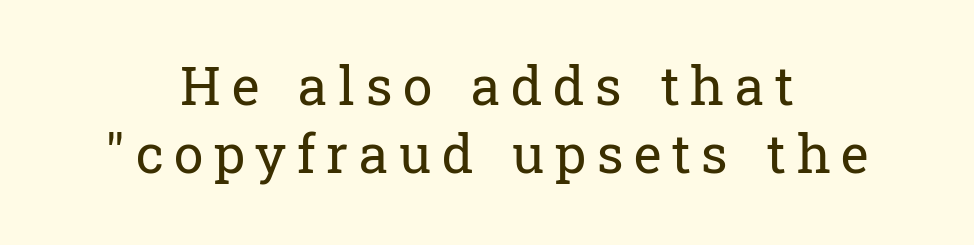
You can tell it's not italic because the verticals are truly vertical. Glance below the letters and you will spot only blank space. These glyphs show unthickened strokes, regular width or finer. Where is the straight margin? There isn't one; the lines are centered. Is this a sans? No — the strokes have serifs. Is there much room between lines? A standard amount, neither cramped nor airy.
